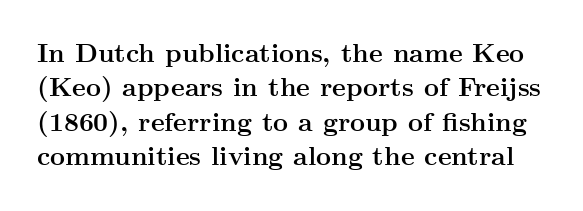
The image shows 26 px bold type, upright; set normal line spacing (1.32x), normal letter spacing, not underlined.
